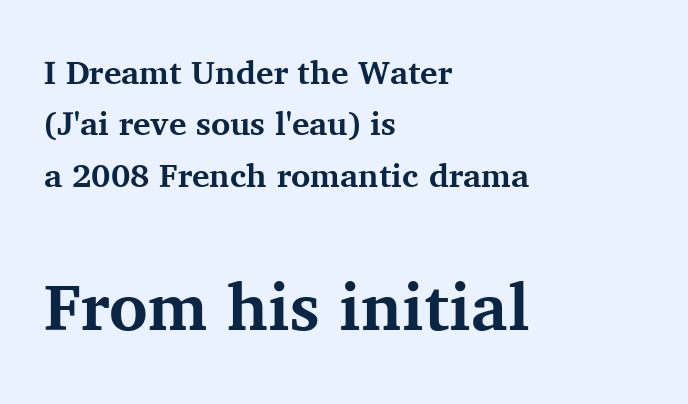
The image shows 66 px bold serif type, upright; set left-aligned, normal line spacing (1.56x), normal letter spacing, not underlined; the second (bottom) block is 2.0x larger; medium stroke contrast and a medium x-height.
